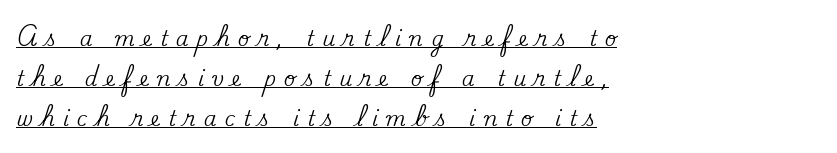
{"underline": "yes", "align": "left", "line_spacing": "loose", "line_spacing_ratio": 2.0, "letter_spacing": "wide", "letter_spacing_em": 0.41, "glyph_px": 20}
